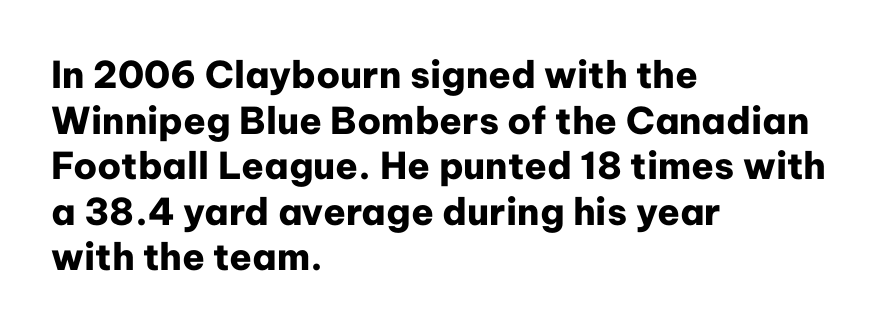
{"serif": "no", "italic": "no", "bold": "yes", "weight": "heavy", "width": "normal", "stroke_contrast": "low", "x_height": "medium", "monospaced": "no", "underline": "no", "align": "left", "line_spacing_ratio": 1.23, "letter_spacing": "normal", "letter_spacing_em": 0.0, "glyph_px": 37}
